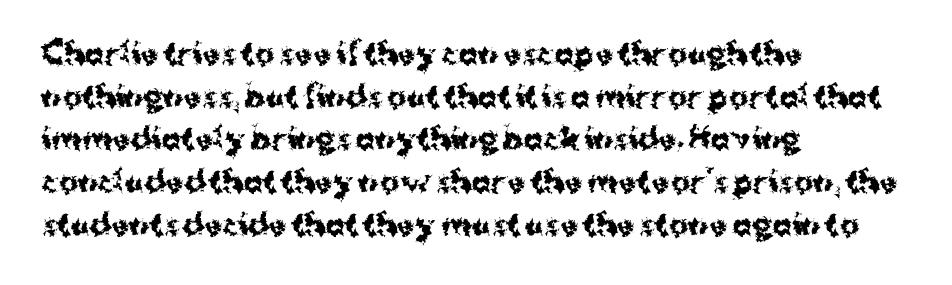
{"serif": "no", "italic": "no", "bold": "yes", "weight": "bold", "width": "normal", "stroke_contrast": "medium", "x_height": "medium", "monospaced": "no", "underline": "no", "align": "left", "line_spacing": "normal", "line_spacing_ratio": 1.47, "letter_spacing": "normal", "letter_spacing_em": 0.0, "glyph_px": 29}
